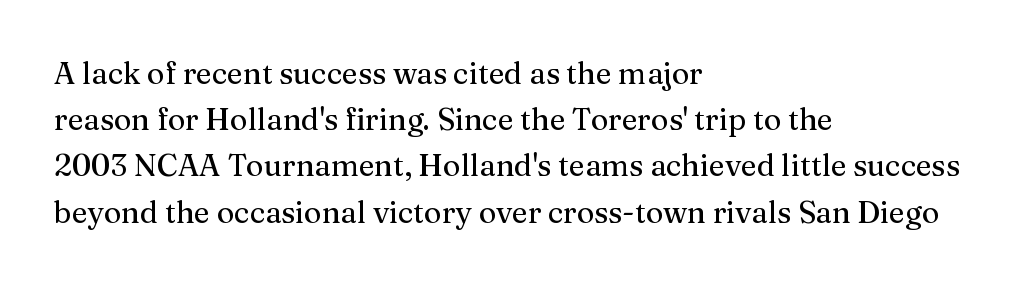
{"serif": "yes", "italic": "no", "width": "normal", "stroke_contrast": "medium", "x_height": "medium", "monospaced": "no", "underline": "no", "align": "left", "line_spacing": "normal", "line_spacing_ratio": 1.54, "letter_spacing": "normal", "letter_spacing_em": 0.0, "glyph_px": 30}
